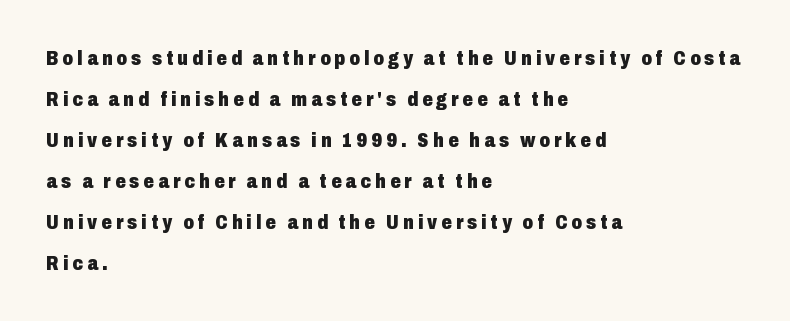
{"italic": "no", "bold": "yes", "underline": "no", "align": "left", "line_spacing": "loose", "line_spacing_ratio": 1.95, "glyph_px": 21}
